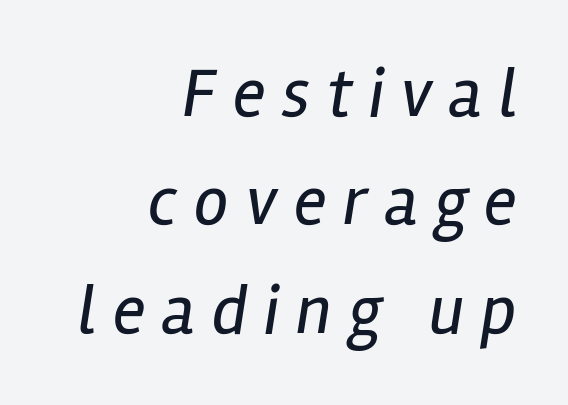
{"italic": "yes", "lean": "right", "slant_degrees": 12, "bold": "no", "weight": "regular", "width": "condensed", "stroke_contrast": "low", "x_height": "medium", "monospaced": "no", "underline": "no", "align": "right", "line_spacing": "normal", "line_spacing_ratio": 1.57, "letter_spacing": "wide", "letter_spacing_em": 0.24, "glyph_px": 69}
